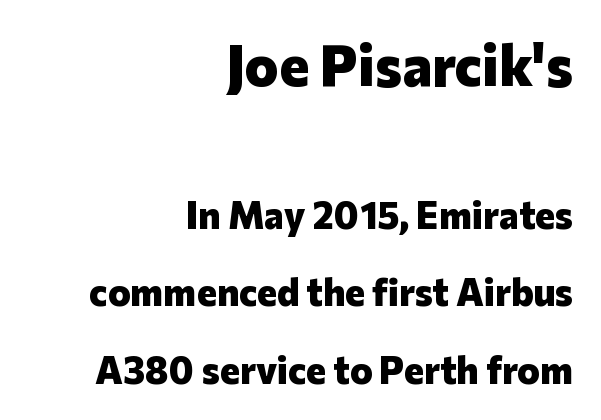
{"serif": "no", "italic": "no", "bold": "yes", "weight": "heavy", "width": "normal", "stroke_contrast": "low", "x_height": "medium", "monospaced": "no", "underline": "no", "align": "right", "line_spacing": "loose", "line_spacing_ratio": 2.04, "letter_spacing": "normal", "letter_spacing_em": 0.0, "larger_block": "first", "size_ratio": 1.5, "glyph_px": 57}
